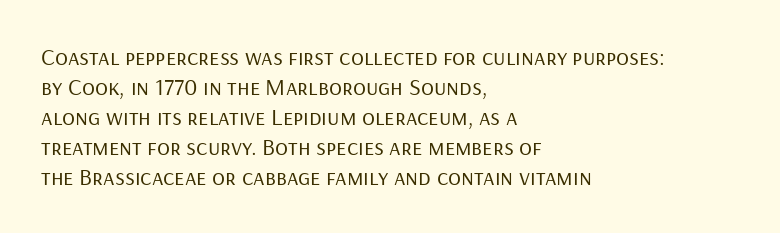
{"italic": "no", "bold": "no", "underline": "no", "align": "left", "line_spacing": "normal", "line_spacing_ratio": 1.25, "letter_spacing": "normal", "letter_spacing_em": 0.0, "glyph_px": 24}
